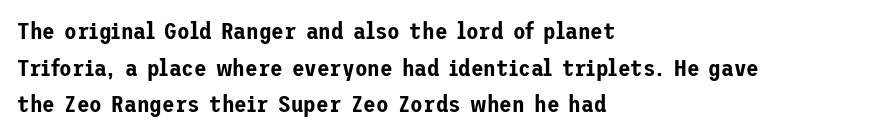
Q: Is the text italic (slanted)? A: No, it is upright.
Q: Is the text underlined? A: No.
Q: How is the paragraph aligned? A: Left-aligned.
Q: Is the spacing between letters normal or unusually wide? A: Normal.
Q: Is the spacing between lines tight, normal or loose? A: Normal.
